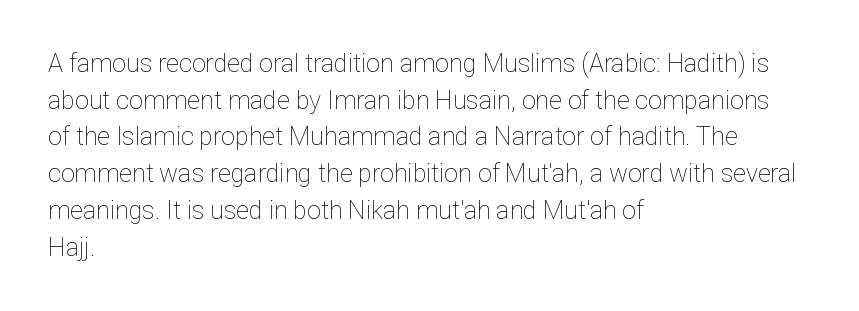
Weight: in the light-to-regular range. In CSS terms this would be text-align: left. The letters stand straight up with perfectly vertical stems. Each new line begins a customary step beneath the previous one. Characters follow at the spacing the type designer built in.
